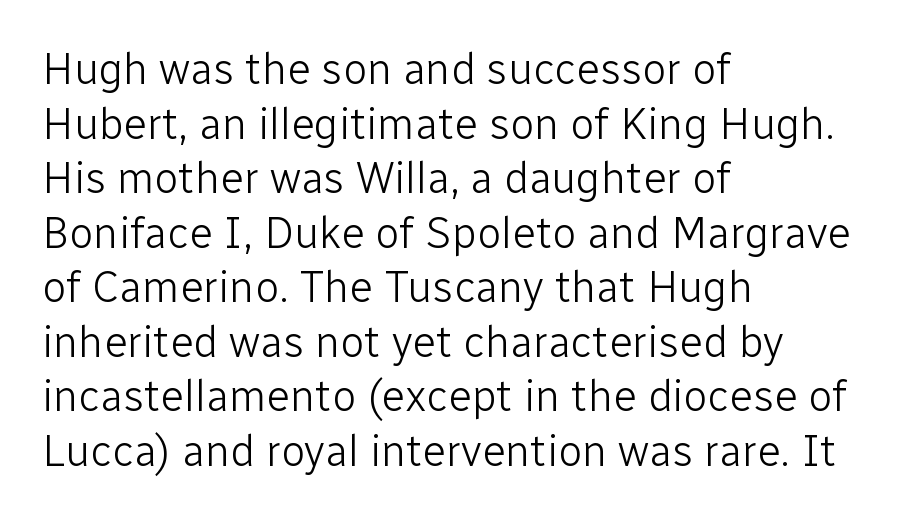
The image shows 44 px light sans-serif type, upright; set left-aligned, line spacing 1.24x, normal letter spacing, not underlined; low stroke contrast and a medium x-height.
